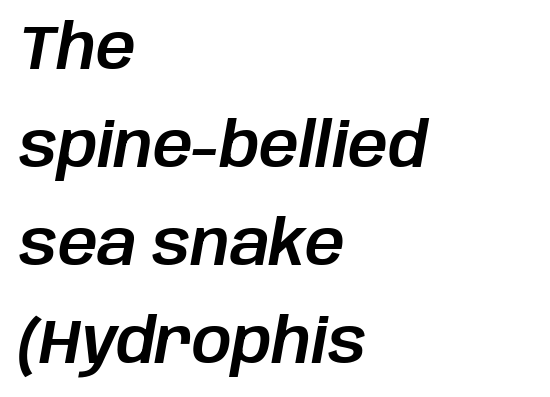
{"italic": "yes", "lean": "right", "slant_degrees": 10, "width": "normal", "stroke_contrast": "low", "x_height": "large", "monospaced": "no", "underline": "no", "align": "left", "line_spacing": "normal", "line_spacing_ratio": 1.58, "letter_spacing": "normal", "letter_spacing_em": 0.0, "glyph_px": 62}
